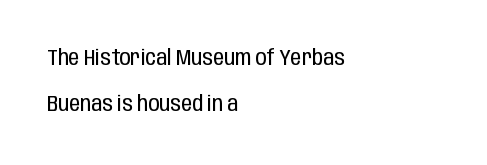
{"italic": "no", "bold": "no", "underline": "no", "align": "left", "line_spacing": "loose", "line_spacing_ratio": 2.11, "letter_spacing": "normal", "letter_spacing_em": 0.0, "glyph_px": 22}
